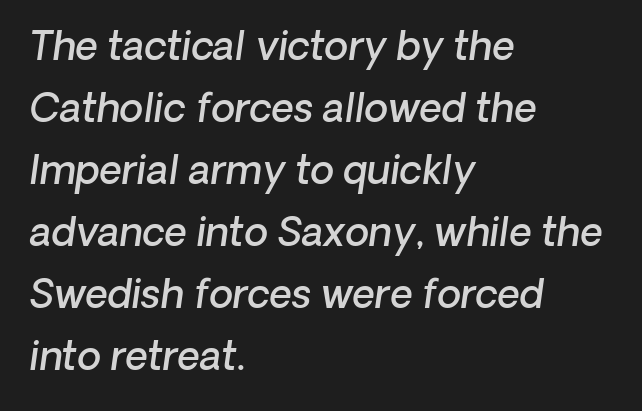
Q: Is the text bold? A: Semi-bold.
Q: Is the typeface a serif or a sans-serif typeface? A: Sans-serif.
Q: Is the text underlined? A: No.
Q: How is the paragraph aligned? A: Left-aligned.
Q: Is the spacing between letters normal or unusually wide? A: Normal.
Q: Is the spacing between lines tight, normal or loose? A: Normal.
Q: Width (condensed, normal, or wide)? A: Normal.
Q: Stroke contrast? A: Low.
Q: x-height? A: Medium.
Q: Monospaced? A: No.
